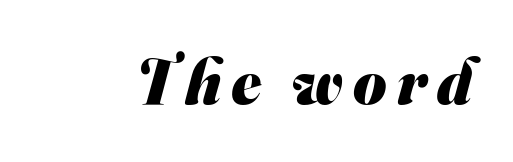
Q: Is the text bold? A: Yes.
Q: Is the typeface a serif or a sans-serif typeface? A: Sans-serif.
Q: Is the text underlined? A: No.
Q: Width (condensed, normal, or wide)? A: Normal.
Q: Stroke contrast? A: Medium.
Q: x-height? A: Small.
Q: Monospaced? A: No.
